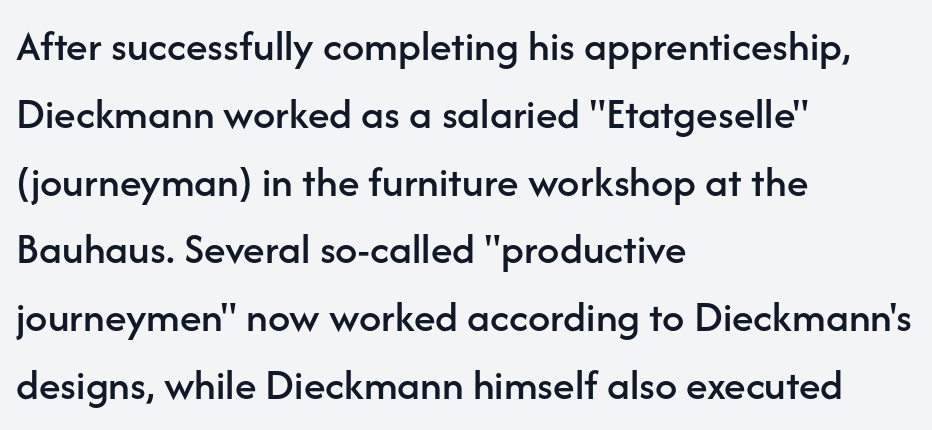
Q: Is the text italic (slanted)? A: No, it is upright.
Q: Is the typeface a serif or a sans-serif typeface? A: Sans-serif.
Q: Is the text underlined? A: No.
Q: How is the paragraph aligned? A: Left-aligned.
Q: Is the spacing between letters normal or unusually wide? A: Normal.
Q: Is the spacing between lines tight, normal or loose? A: Normal.
Q: Width (condensed, normal, or wide)? A: Normal.
Q: Stroke contrast? A: Low.
Q: x-height? A: Medium.
Q: Monospaced? A: No.
